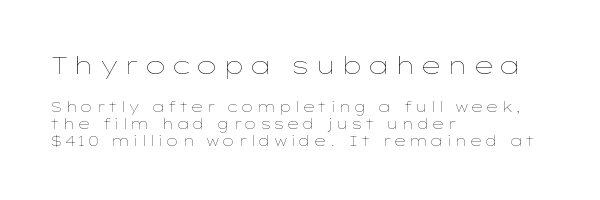
{"italic": "no", "bold": "no", "underline": "no", "align": "left", "line_spacing_ratio": 1.2, "larger_block": "first", "size_ratio": 1.71, "glyph_px": 24}
